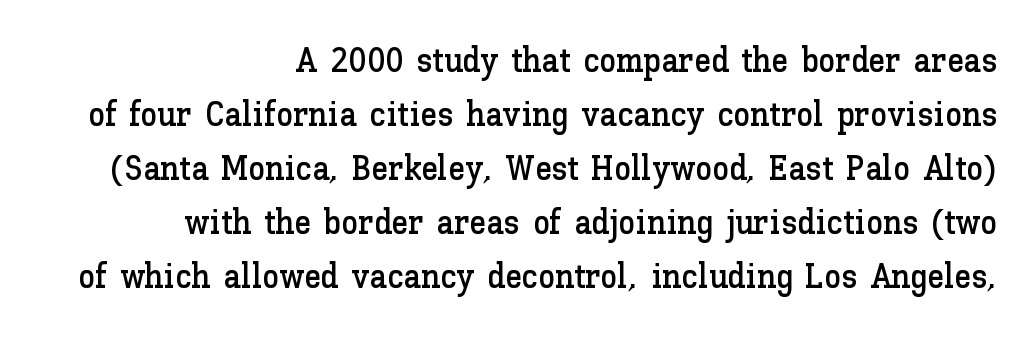
The lines are quadded right. The strip under each line holds only bare page. Tracking value appears to be zero — textbook default spacing. Each new line begins a customary step beneath the previous one. The rendering uses natural spacing where letterforms have individual widths. Upright lettering throughout.
